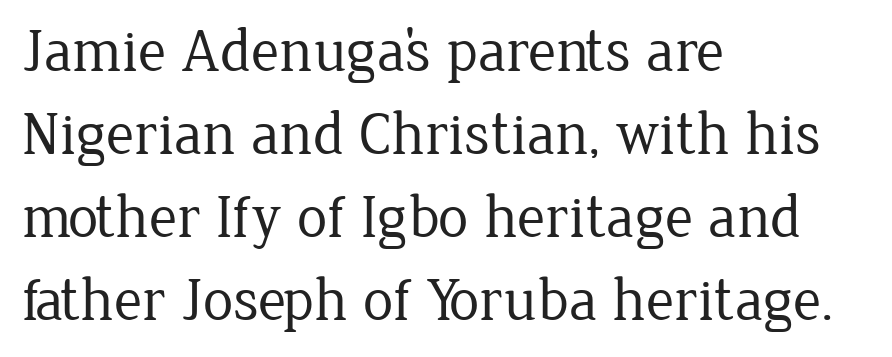
{"serif": "yes", "italic": "no", "bold": "no", "weight": "regular", "width": "normal", "stroke_contrast": "low", "x_height": "medium", "monospaced": "no", "underline": "no", "align": "left", "line_spacing": "normal", "line_spacing_ratio": 1.36, "letter_spacing": "normal", "letter_spacing_em": 0.0, "glyph_px": 61}
